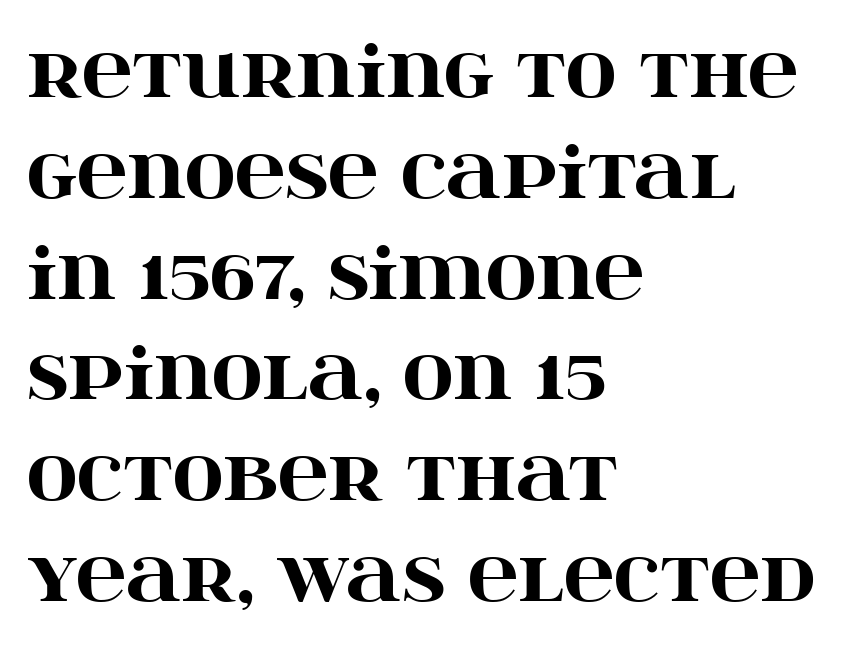
The image shows 70 px heavy, wide serif type, upright; set left-aligned, normal line spacing (1.44x), normal letter spacing, not underlined; high stroke contrast and a large x-height.
